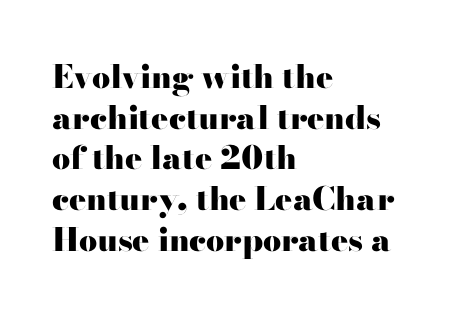
Typographic density is high because the face is bold. A roman cut, with each character standing at attention. The block of text has a typical density, with ordinary space between rows. The letterforms sit shoulder to shoulder at normal distance. You could not count columns in this text — the font is proportionally spaced.
